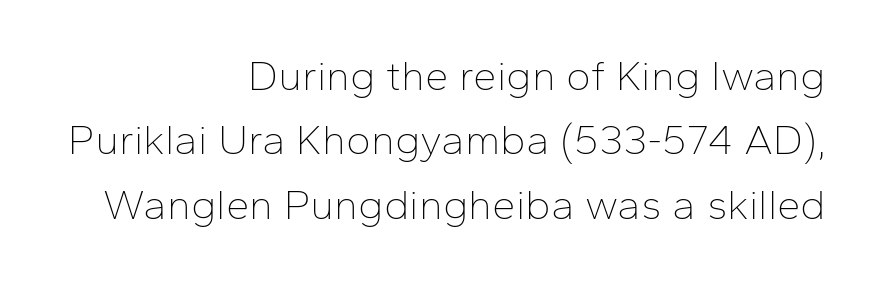
The image shows 42 px thin sans-serif type, upright; set right-aligned, normal line spacing (1.53x), normal letter spacing, not underlined; low stroke contrast and a medium x-height.
